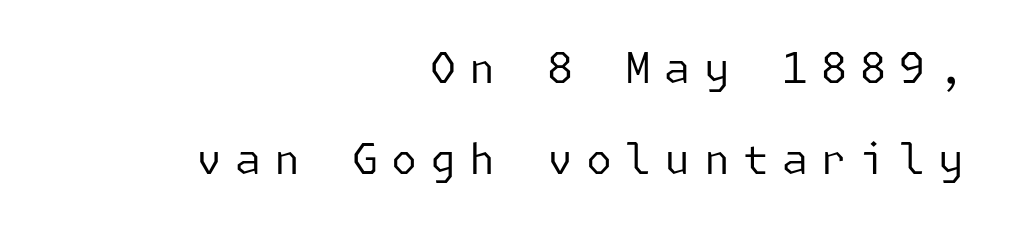
Q: Is the text bold? A: No.
Q: Is the text italic (slanted)? A: No, it is upright.
Q: Is the typeface a serif or a sans-serif typeface? A: Sans-serif.
Q: Is the text underlined? A: No.
Q: How is the paragraph aligned? A: Right-aligned.
Q: Is the spacing between letters normal or unusually wide? A: Unusually wide.
Q: Is the spacing between lines tight, normal or loose? A: Loose.
Q: Width (condensed, normal, or wide)? A: Normal.
Q: Stroke contrast? A: Low.
Q: x-height? A: Medium.
